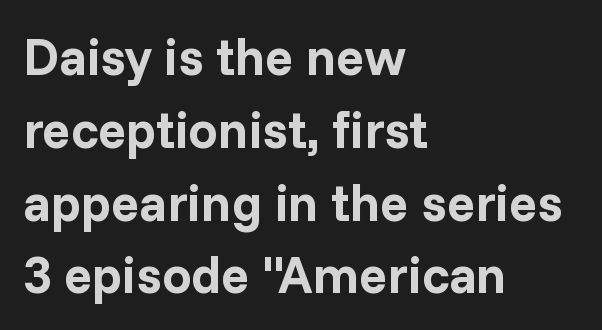
{"serif": "no", "italic": "no", "bold": "yes", "weight": "bold", "width": "normal", "stroke_contrast": "low", "x_height": "medium", "monospaced": "no", "underline": "no", "align": "left", "line_spacing": "normal", "line_spacing_ratio": 1.4, "letter_spacing": "normal", "letter_spacing_em": 0.0, "glyph_px": 52}
